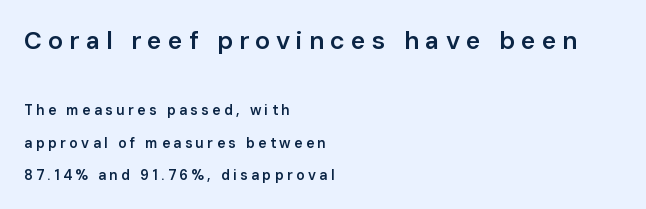
{"italic": "no", "bold": "semi", "underline": "no", "align": "left", "line_spacing": "loose", "line_spacing_ratio": 2.3, "letter_spacing": "wide", "letter_spacing_em": 0.24, "larger_block": "first", "size_ratio": 1.79, "glyph_px": 25}
